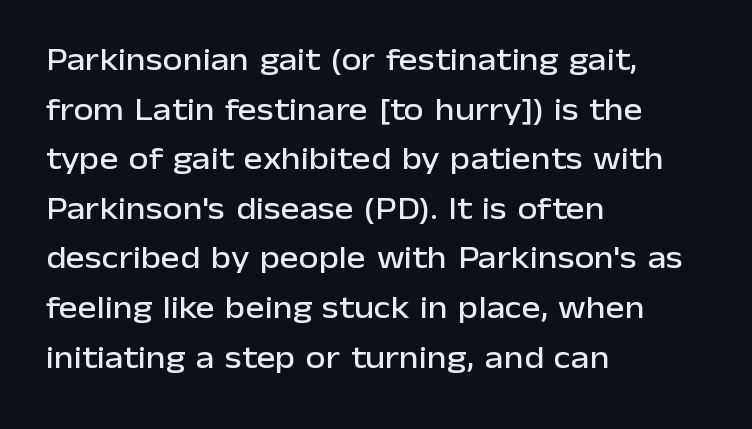
Q: Is the text italic (slanted)? A: No, it is upright.
Q: Is the typeface a serif or a sans-serif typeface? A: Sans-serif.
Q: Is the text underlined? A: No.
Q: How is the paragraph aligned? A: Left-aligned.
Q: Is the spacing between letters normal or unusually wide? A: Normal.
Q: Is the spacing between lines tight, normal or loose? A: Normal.
Q: Width (condensed, normal, or wide)? A: Normal.
Q: Stroke contrast? A: Low.
Q: x-height? A: Medium.
Q: Monospaced? A: No.
